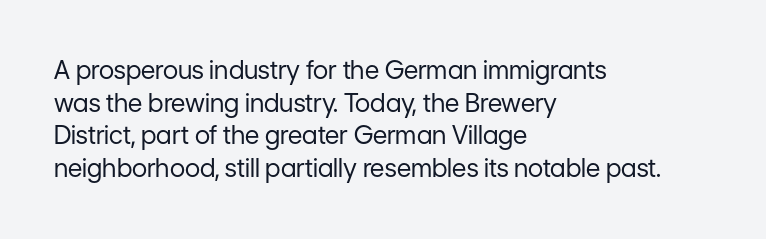
Q: Is the text bold? A: No.
Q: Is the text italic (slanted)? A: No, it is upright.
Q: Is the text underlined? A: No.
Q: How is the paragraph aligned? A: Left-aligned.
Q: Is the spacing between letters normal or unusually wide? A: Normal.
Q: Is the spacing between lines tight, normal or loose? A: Normal.
